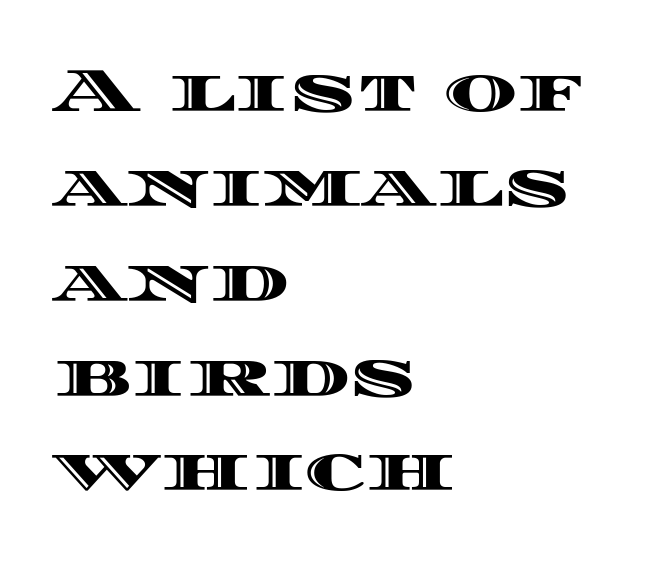
Q: Is the text italic (slanted)? A: No, it is upright.
Q: Is the text underlined? A: No.
Q: How is the paragraph aligned? A: Left-aligned.
Q: Is the spacing between letters normal or unusually wide? A: Normal.
Q: Is the spacing between lines tight, normal or loose? A: Normal.
Q: Width (condensed, normal, or wide)? A: Wide.
Q: x-height? A: Large.
Q: Monospaced? A: No.
